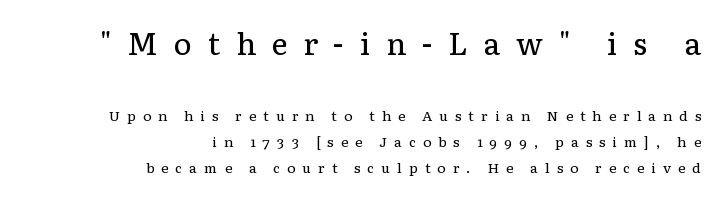
Unmarked baselines from the first word to the last. Every stem runs plumb, perpendicular to the baseline. Teacher's note: observe the even right margin — that is flush-right alignment. Observe the serifs anchoring each vertical stroke in this sample. The font sits on the lighter half of the weight spectrum, regular included.
